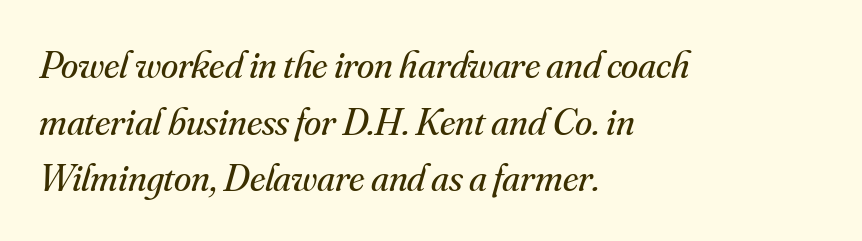
Q: Is the text bold? A: No.
Q: Is the text italic (slanted)? A: Yes, it leans right by about 16 degrees.
Q: Is the typeface a serif or a sans-serif typeface? A: Serif.
Q: Is the text underlined? A: No.
Q: How is the paragraph aligned? A: Left-aligned.
Q: Is the spacing between letters normal or unusually wide? A: Normal.
Q: Is the spacing between lines tight, normal or loose? A: Normal.
Q: Width (condensed, normal, or wide)? A: Normal.
Q: Stroke contrast? A: Medium.
Q: x-height? A: Small.
Q: Monospaced? A: No.
